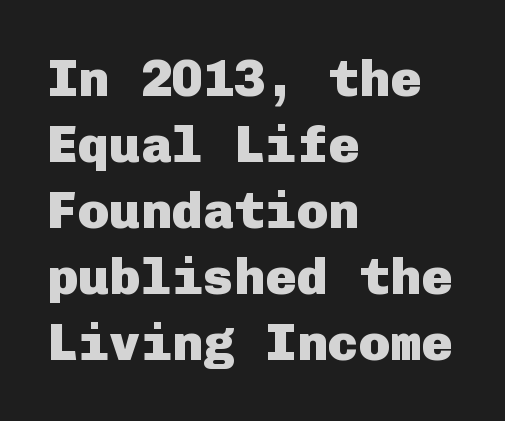
Q: Is the text bold? A: Yes.
Q: Is the text italic (slanted)? A: No, it is upright.
Q: Is the typeface a serif or a sans-serif typeface? A: Sans-serif.
Q: Is the text underlined? A: No.
Q: How is the paragraph aligned? A: Left-aligned.
Q: Is the spacing between letters normal or unusually wide? A: Normal.
Q: Is the spacing between lines tight, normal or loose? A: Normal.
Q: Width (condensed, normal, or wide)? A: Normal.
Q: Stroke contrast? A: Low.
Q: x-height? A: Medium.
